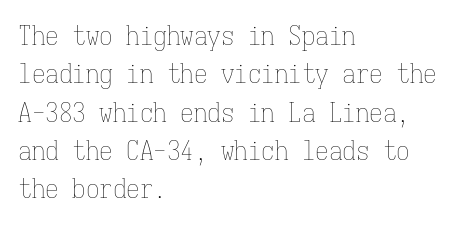
{"italic": "no", "bold": "no", "underline": "no", "align": "left", "line_spacing": "normal", "line_spacing_ratio": 1.42, "letter_spacing": "normal", "letter_spacing_em": 0.0, "glyph_px": 27}
